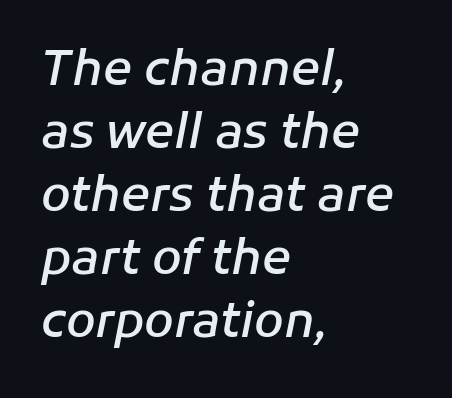
Only glyphs here, with clear space below each row. Typeset ragged right — the left edge is the straight one. Compared with ordinary roman type, these characters are visibly tilted. Vertical spacing — default. The rendering uses a semibold face; strokes are thickened but not to full bold.
